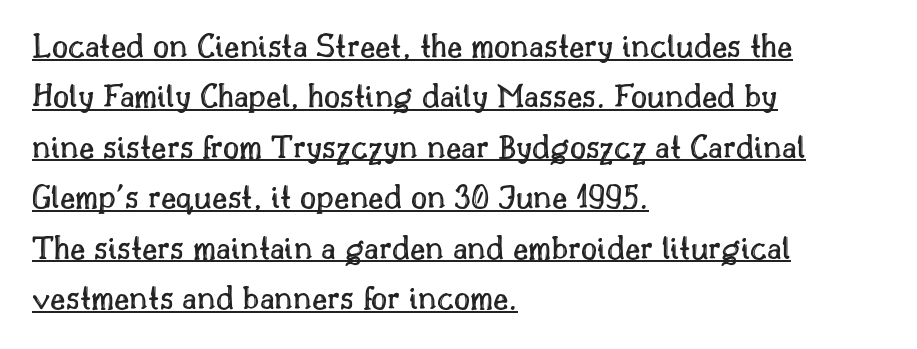
Q: Is the text italic (slanted)? A: No, it is upright.
Q: Is the text underlined? A: Yes.
Q: How is the paragraph aligned? A: Left-aligned.
Q: Is the spacing between letters normal or unusually wide? A: Normal.
Q: Is the spacing between lines tight, normal or loose? A: Normal.
Q: Width (condensed, normal, or wide)? A: Normal.
Q: x-height? A: Small.
Q: Monospaced? A: No.
